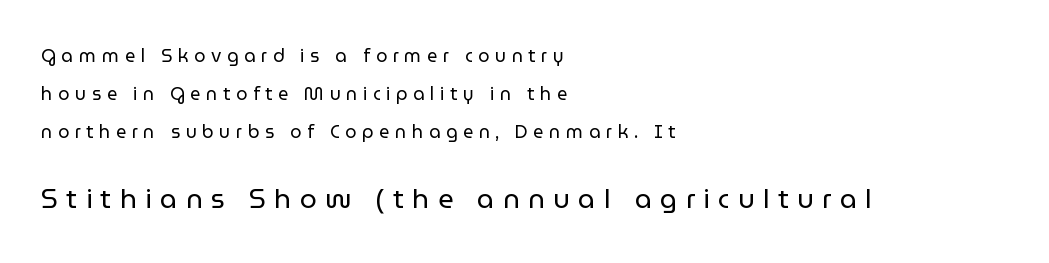
{"italic": "no", "bold": "no", "underline": "no", "align": "left", "line_spacing": "loose", "line_spacing_ratio": 2.12, "letter_spacing": "wide", "letter_spacing_em": 0.31, "larger_block": "second", "size_ratio": 1.5, "glyph_px": 27}
